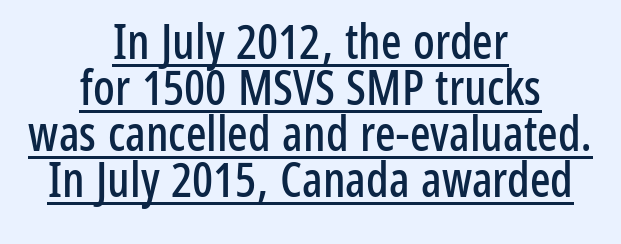
The image shows 48 px condensed sans-serif type, upright; set centered, tight line spacing (0.96x), normal letter spacing, underlined; low stroke contrast and a medium x-height.
